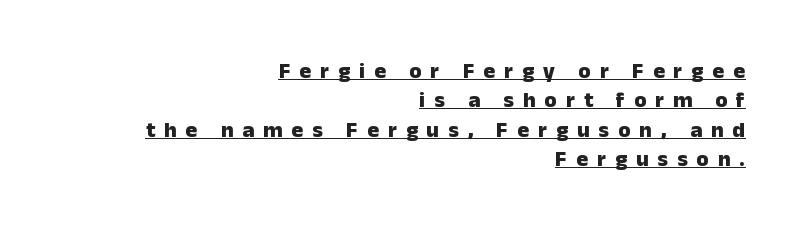
Weight: bold. Every row of glyphs terminates at an identical x-position on the right. The type sits square on the baseline with zero lean. You could only call the tracking loose — the letters float apart. In terms of leading, this rendering sits right in the middle. A typographer would call this underscored text.
